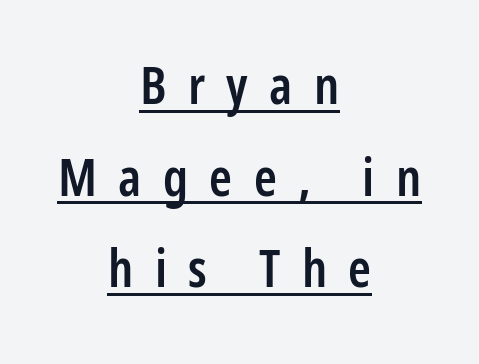
Q: Is the text bold? A: Semi-bold.
Q: Is the text italic (slanted)? A: No, it is upright.
Q: Is the typeface a serif or a sans-serif typeface? A: Sans-serif.
Q: Is the text underlined? A: Yes.
Q: How is the paragraph aligned? A: Centered.
Q: Is the spacing between letters normal or unusually wide? A: Unusually wide.
Q: Width (condensed, normal, or wide)? A: Condensed.
Q: Stroke contrast? A: Low.
Q: x-height? A: Medium.
Q: Monospaced? A: No.
